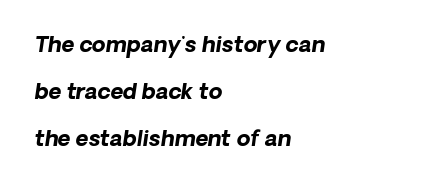
Q: Is the text bold? A: Yes.
Q: Is the text italic (slanted)? A: Yes, it leans right by about 8 degrees.
Q: Is the text underlined? A: No.
Q: How is the paragraph aligned? A: Left-aligned.
Q: Is the spacing between letters normal or unusually wide? A: Normal.
Q: Is the spacing between lines tight, normal or loose? A: Loose.
